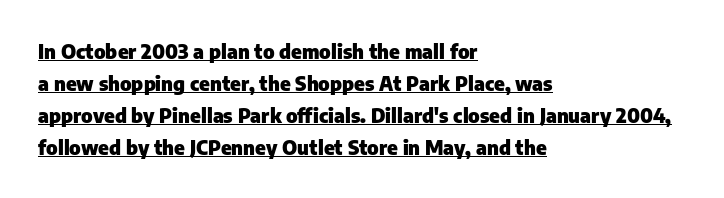
The image shows 20 px bold type, upright; set left-aligned, normal line spacing (1.6x), normal letter spacing, underlined.
